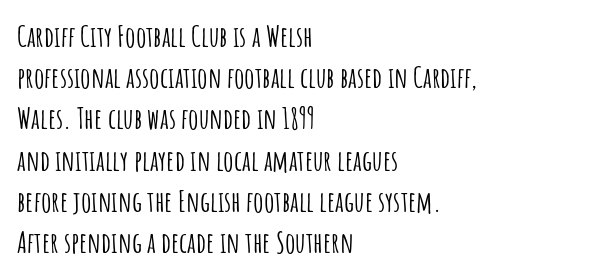
{"serif": "no", "italic": "no", "width": "condensed", "stroke_contrast": "low", "x_height": "large", "monospaced": "no", "underline": "no", "align": "left", "line_spacing": "normal", "line_spacing_ratio": 1.42, "letter_spacing": "normal", "letter_spacing_em": 0.0, "glyph_px": 29}
